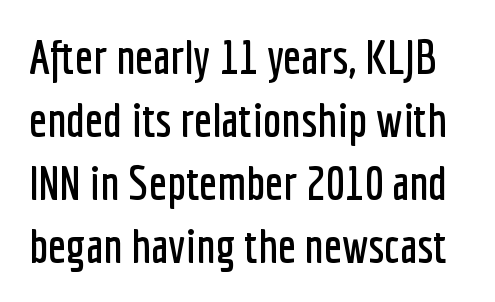
The image shows 47 px condensed sans-serif type, upright; set normal line spacing (1.34x), normal letter spacing, not underlined; low stroke contrast and a medium x-height.
